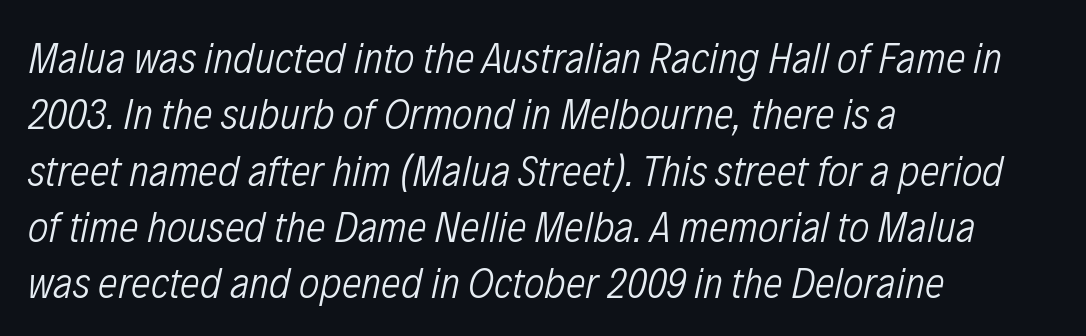
Q: Is the text bold? A: No.
Q: Is the text italic (slanted)? A: Yes, it leans right by about 12 degrees.
Q: Is the text underlined? A: No.
Q: How is the paragraph aligned? A: Left-aligned.
Q: Is the spacing between letters normal or unusually wide? A: Normal.
Q: Is the spacing between lines tight, normal or loose? A: Normal.
Q: Width (condensed, normal, or wide)? A: Condensed.
Q: Stroke contrast? A: Low.
Q: x-height? A: Medium.
Q: Monospaced? A: No.
